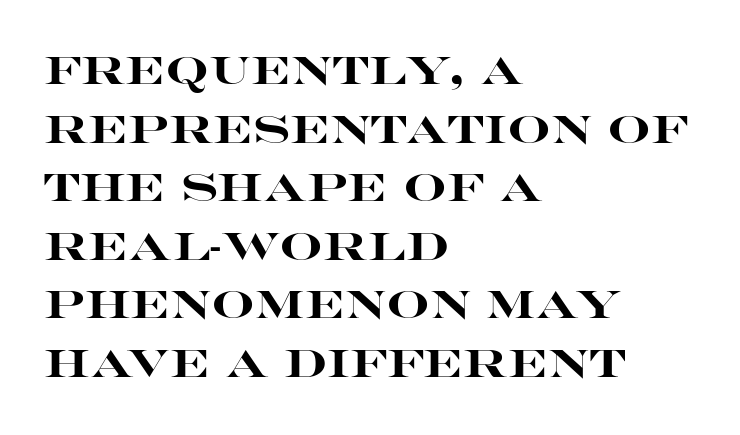
The image shows 38 px heavy, wide type, upright; set left-aligned, normal line spacing (1.54x), normal letter spacing, not underlined; high stroke contrast and a large x-height.
